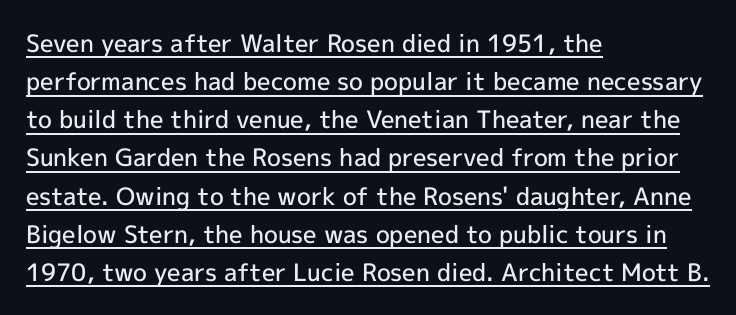
The image shows 24 px text type, upright; set left-aligned, normal line spacing (1.59x), normal letter spacing, underlined.
